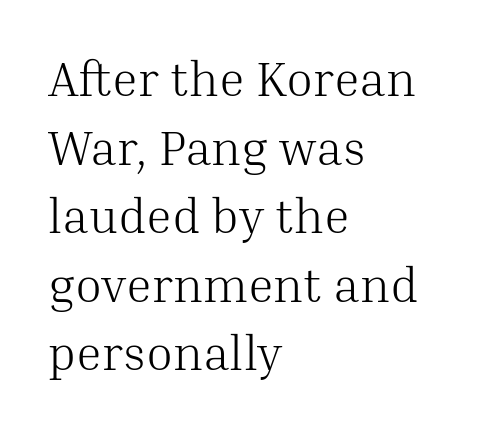
The image shows 49 px light serif type, upright; set left-aligned, normal line spacing (1.4x), normal letter spacing, not underlined; medium stroke contrast and a medium x-height.
